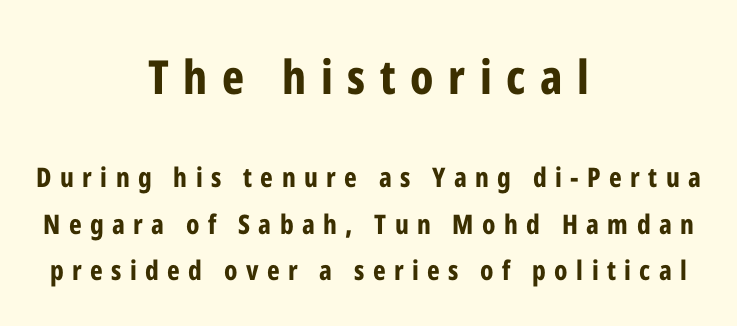
The image shows 47 px bold, condensed sans-serif type, upright; set centered, line spacing 1.72x, unusually wide letter spacing (+0.31 em), not underlined; the first (top) block is 1.74x larger; low stroke contrast and a medium x-height.
